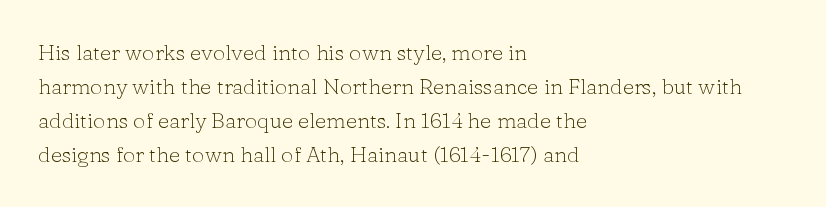
Caption: multi-line text, flush left, ragged right. Rendered with straight, roman letterforms. Beneath every word, the page is bare. Weight: not bold — regular or lighter. Nobody touched the tracking dial on this one. Vertically, the passage feels balanced, rows spaced as you'd expect.
